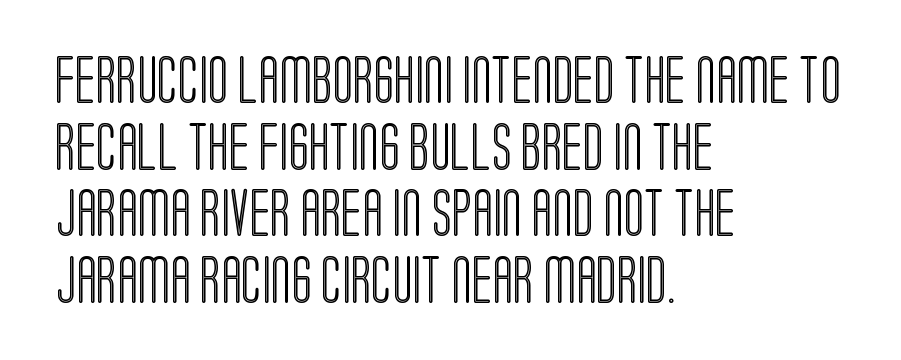
Vertical strokes here are truly vertical. The passage shown has conventional tracking throughout. Varying glyph widths throughout — classic text-font behaviour. Evenly set lines give the paragraph a standard silhouette. Just letters on the line, the space beneath them empty. The rendering anchors every line to the left-hand side.
